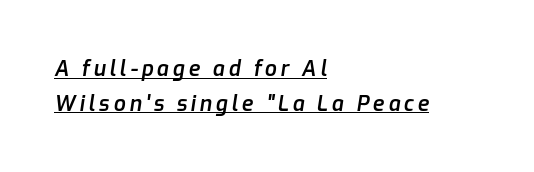
The image shows 21 px text type, italic (leaning right); set left-aligned, normal line spacing (1.65x), underlined.
